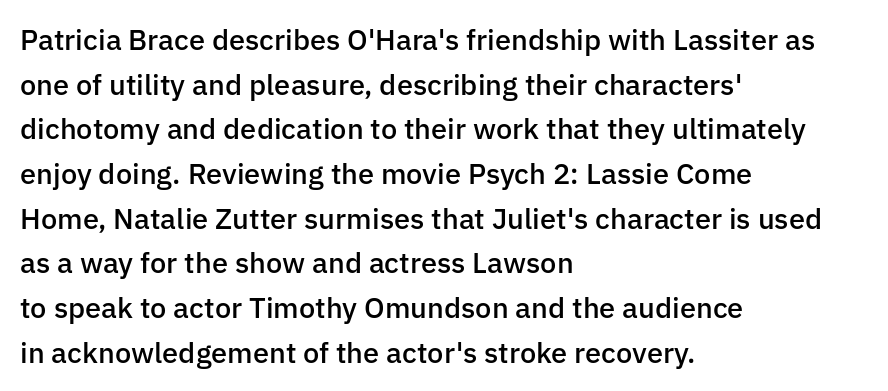
The image shows 29 px semibold sans-serif type, upright; set left-aligned, normal line spacing (1.54x), normal letter spacing, not underlined; low stroke contrast and a medium x-height.
